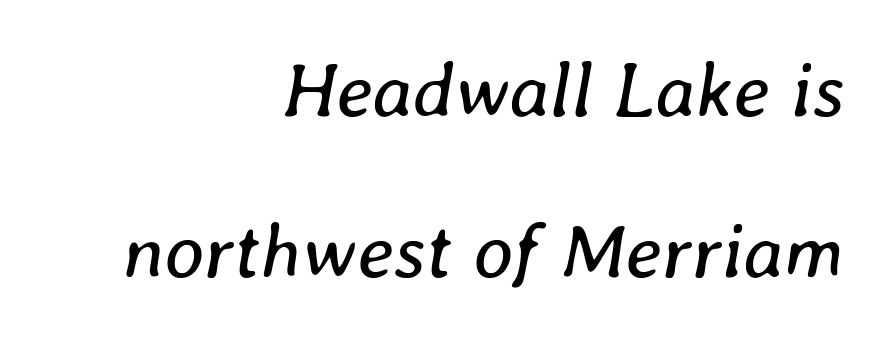
The image shows 77 px regular-weight type, italic (leaning right); set right-aligned, loose line spacing (2.09x), normal letter spacing, not underlined; low stroke contrast and a medium x-height.
